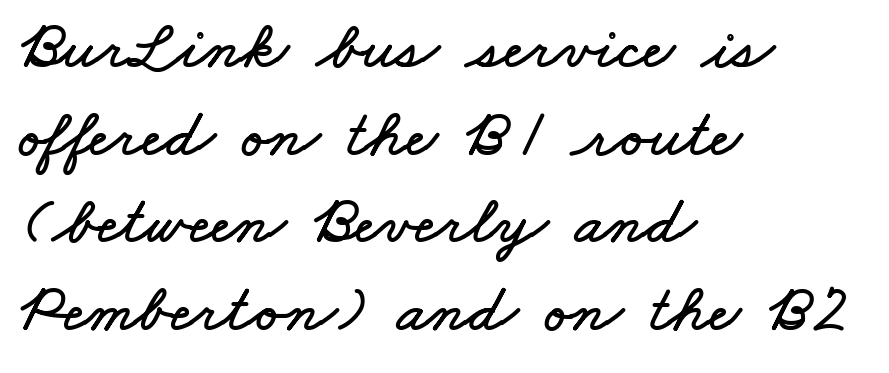
The image shows 68 px wide type; set left-aligned, normal line spacing (1.29x), normal letter spacing, not underlined; low stroke contrast and a small x-height.
